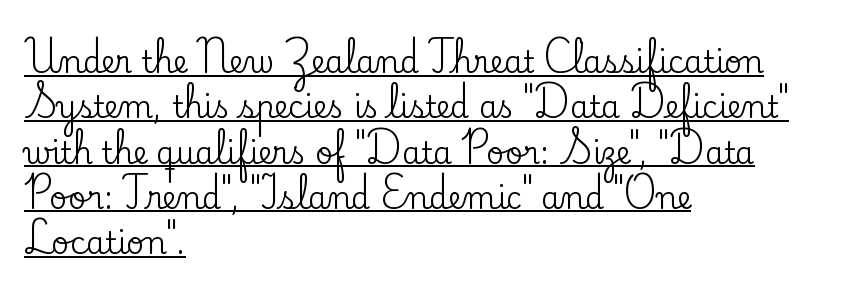
The image shows 30 px serif type, upright; set left-aligned, normal line spacing (1.51x), normal letter spacing, underlined; low stroke contrast and a small x-height.
